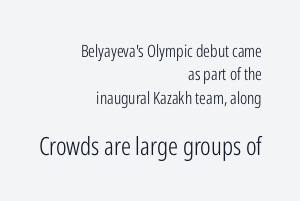
{"italic": "no", "bold": "no", "underline": "no", "align": "right", "line_spacing": "normal", "line_spacing_ratio": 1.37, "letter_spacing": "normal", "letter_spacing_em": 0.0, "larger_block": "second", "size_ratio": 1.47, "glyph_px": 25}
